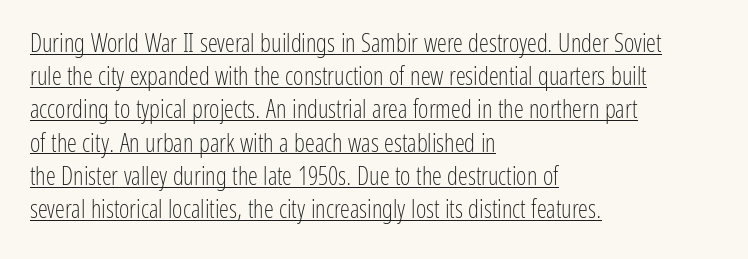
The image shows 25 px text type, upright; set left-aligned, normal line spacing (1.33x), normal letter spacing, underlined.
